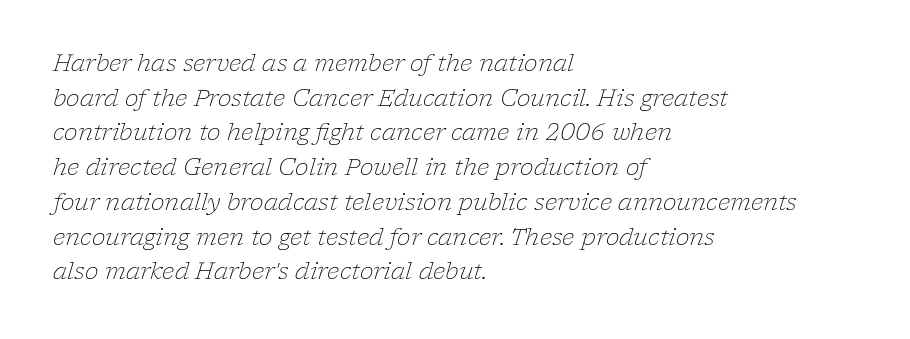
Q: Is the text bold? A: No.
Q: Is the text italic (slanted)? A: Yes, it leans right by about 17 degrees.
Q: Is the text underlined? A: No.
Q: How is the paragraph aligned? A: Left-aligned.
Q: Is the spacing between letters normal or unusually wide? A: Normal.
Q: Is the spacing between lines tight, normal or loose? A: Normal.
